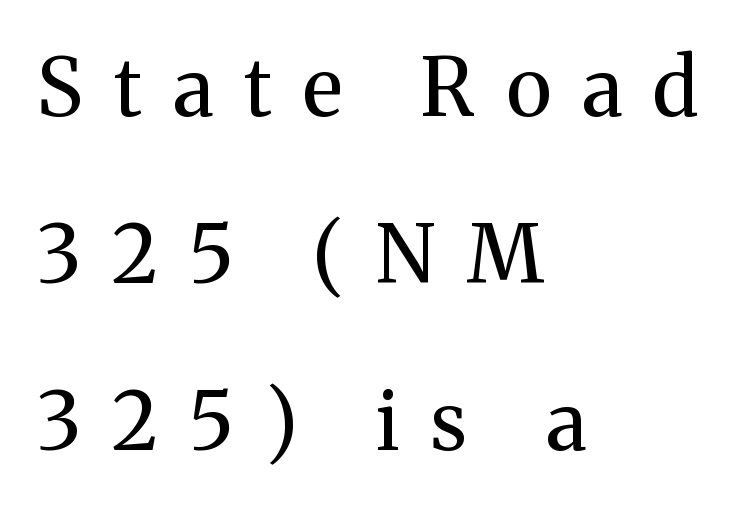
The image shows 80 px regular-weight serif type, upright; set left-aligned, loose line spacing (2.09x), unusually wide letter spacing (+0.39 em), not underlined; medium stroke contrast and a medium x-height.
